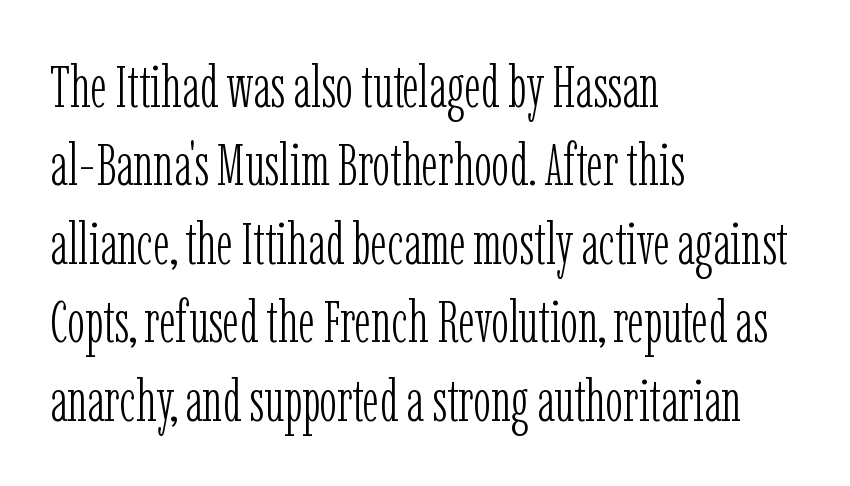
Q: Is the text bold? A: No.
Q: Is the text italic (slanted)? A: No, it is upright.
Q: Is the typeface a serif or a sans-serif typeface? A: Serif.
Q: Is the text underlined? A: No.
Q: How is the paragraph aligned? A: Left-aligned.
Q: Is the spacing between letters normal or unusually wide? A: Normal.
Q: Is the spacing between lines tight, normal or loose? A: Normal.
Q: Width (condensed, normal, or wide)? A: Condensed.
Q: Stroke contrast? A: Low.
Q: x-height? A: Medium.
Q: Monospaced? A: No.
